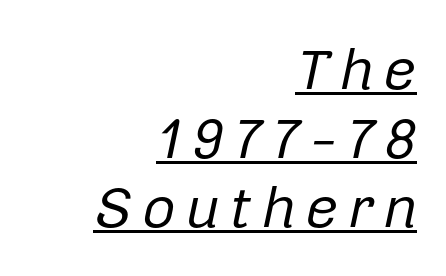
{"italic": "yes", "lean": "right", "slant_degrees": 12, "bold": "no", "weight": "regular", "width": "normal", "stroke_contrast": "low", "x_height": "medium", "monospaced": "no", "underline": "yes", "align": "right", "line_spacing_ratio": 1.19, "glyph_px": 58}
